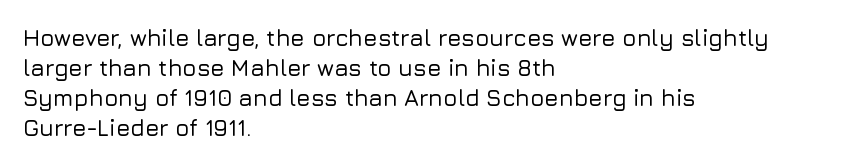
{"italic": "no", "underline": "no", "align": "left", "line_spacing": "normal", "line_spacing_ratio": 1.3, "letter_spacing": "normal", "letter_spacing_em": 0.0, "glyph_px": 23}
